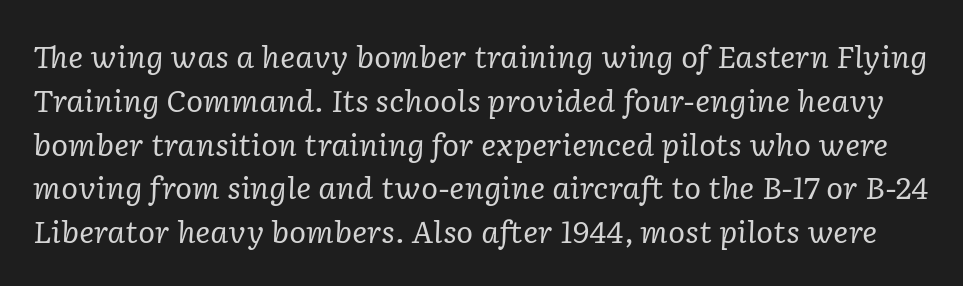
Italic? Definitely — the glyphs are oblique. Students, note that the glyphs here touch the page at normal intervals. The weight would be labelled regular, book, light, or lighter still. Leading: standard. Character widths vary here, with narrow letters taking less room than wide ones. Does the type have serifs? Yes, each stem ends in a small foot.
